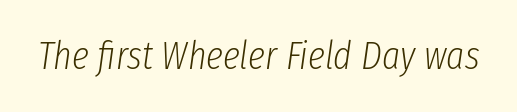
Q: Is the text bold? A: No.
Q: Is the text italic (slanted)? A: Yes, it leans right by about 8 degrees.
Q: Is the text underlined? A: No.
Q: Is the spacing between letters normal or unusually wide? A: Normal.
Q: Width (condensed, normal, or wide)? A: Condensed.
Q: Stroke contrast? A: Low.
Q: x-height? A: Medium.
Q: Monospaced? A: No.
